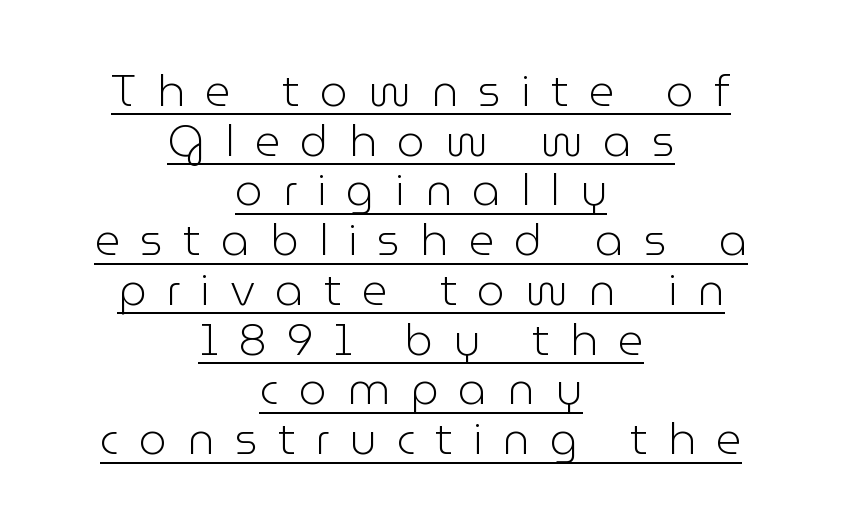
The face used here is proportionally spaced, like ordinary book or web type. The font sits on the lighter half of the weight spectrum, regular included. These characters rest on top of a visible drawn line. Line spacing here is tight. Honestly, the letter spacing is so wide it's the main thing you notice.
